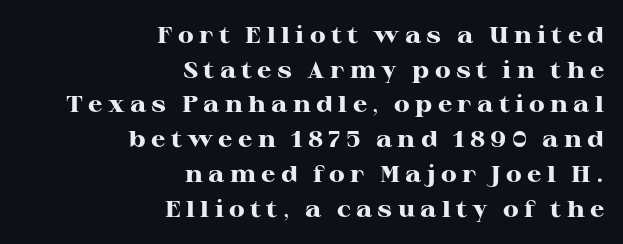
The image shows 23 px bold type, upright; set right-aligned, normal line spacing (1.51x), unusually wide letter spacing (+0.23 em), not underlined.
